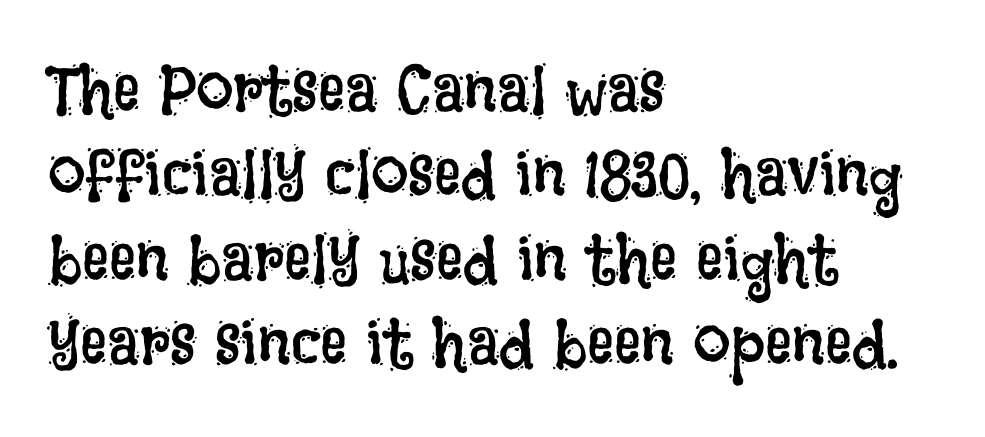
Q: Is the text bold? A: No.
Q: Is the text italic (slanted)? A: No, it is upright.
Q: Is the text underlined? A: No.
Q: How is the paragraph aligned? A: Left-aligned.
Q: Is the spacing between letters normal or unusually wide? A: Normal.
Q: Is the spacing between lines tight, normal or loose? A: Normal.
Q: Width (condensed, normal, or wide)? A: Condensed.
Q: Stroke contrast? A: Low.
Q: x-height? A: Large.
Q: Monospaced? A: No.
